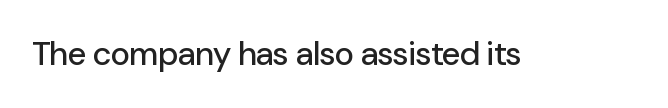
{"serif": "no", "italic": "no", "width": "normal", "stroke_contrast": "low", "x_height": "medium", "monospaced": "no", "underline": "no", "letter_spacing": "normal", "letter_spacing_em": 0.0, "glyph_px": 33}
